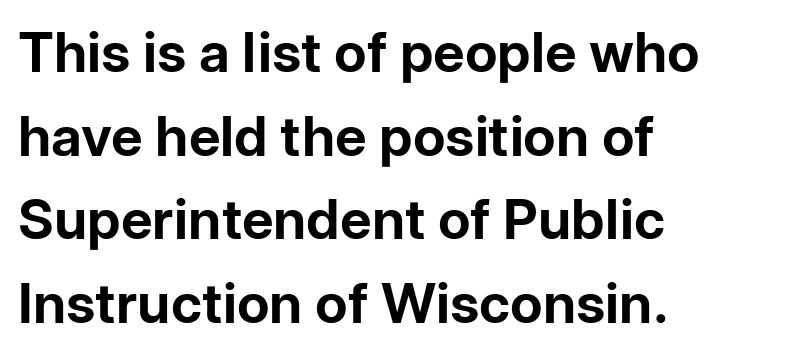
The image shows 55 px bold sans-serif type, upright; set left-aligned, normal line spacing (1.52x), normal letter spacing, not underlined; low stroke contrast and a medium x-height.
